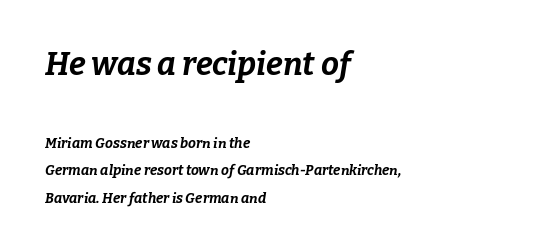
The image shows 32 px bold type, italic (leaning right); set left-aligned, loose line spacing (1.97x), normal letter spacing, not underlined; the first (top) block is 2.29x larger; low stroke contrast and a medium x-height.
